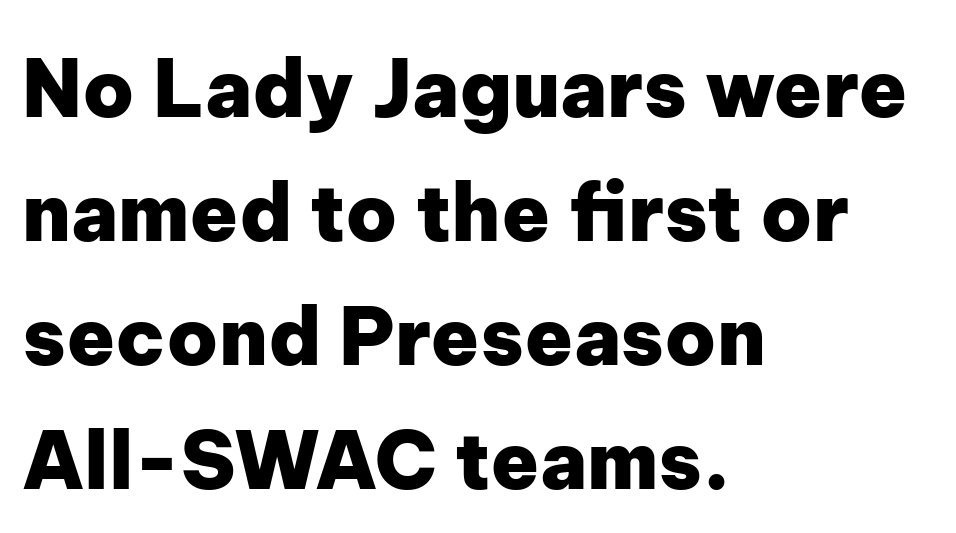
{"serif": "no", "italic": "no", "bold": "yes", "weight": "heavy", "width": "normal", "stroke_contrast": "low", "x_height": "medium", "monospaced": "no", "underline": "no", "align": "left", "line_spacing": "normal", "line_spacing_ratio": 1.57, "letter_spacing": "normal", "letter_spacing_em": 0.0, "glyph_px": 79}
